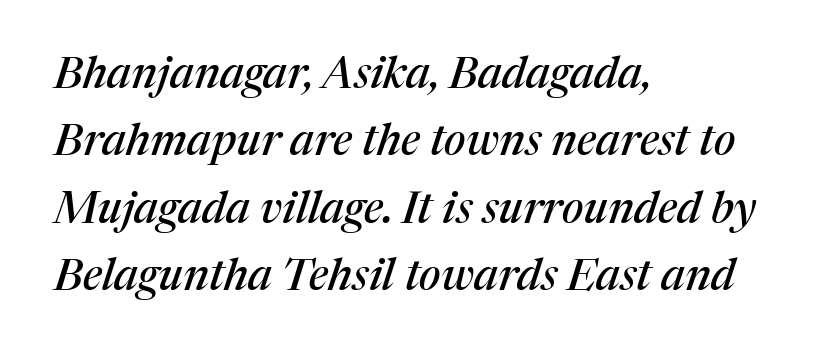
{"serif": "yes", "italic": "yes", "lean": "right", "slant_degrees": 17, "width": "normal", "stroke_contrast": "medium", "x_height": "medium", "monospaced": "no", "underline": "no", "align": "left", "line_spacing": "normal", "line_spacing_ratio": 1.53, "letter_spacing": "normal", "letter_spacing_em": 0.0, "glyph_px": 44}
